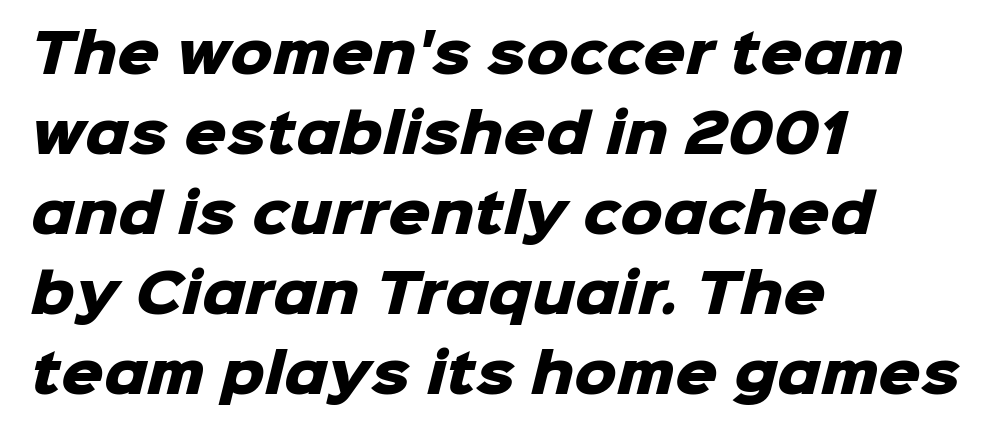
Compared with typical paragraphs, the rows here are spaced about the same. Set as a true bold cut, around the 700 mark. One-word summary of the alignment: left. The rendering uses natural spacing where letterforms have individual widths. There is no visible air inserted between adjacent glyphs.
